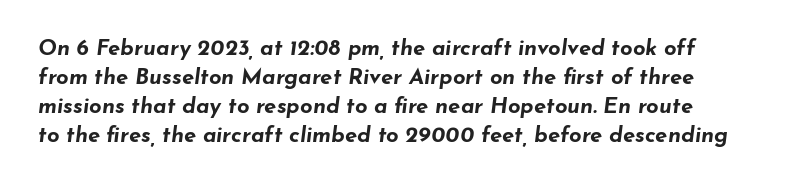
The image shows 22 px bold type, italic (leaning right); set normal line spacing (1.32x), normal letter spacing, not underlined.
